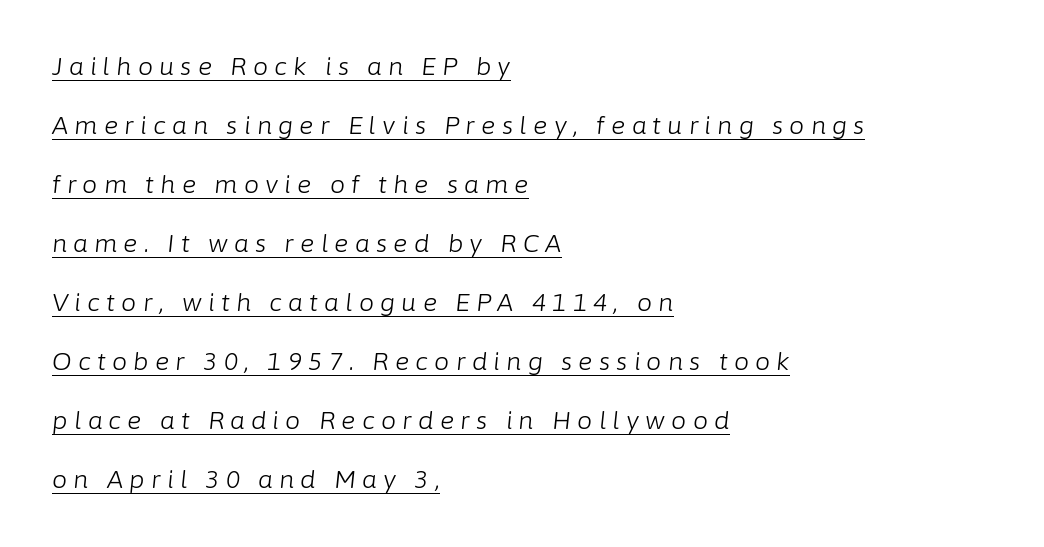
The passage shown is underscored from start to finish. The rendering uses a large line-height, opening up the rows. The ragged edge is on the right, which tells us the setting is flush left. Italic: yes, the glyphs are oblique. The letters are spread apart with noticeably loose tracking.
